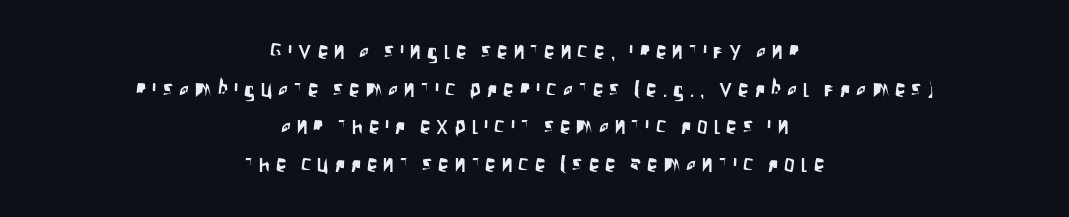
{"italic": "no", "underline": "no", "align": "center", "line_spacing_ratio": 1.79, "letter_spacing": "wide", "letter_spacing_em": 0.29, "glyph_px": 21}
